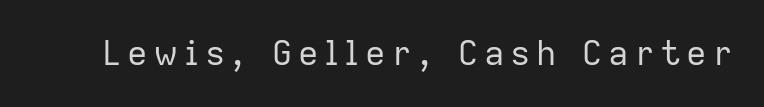
{"serif": "no", "italic": "no", "bold": "no", "weight": "regular", "width": "normal", "stroke_contrast": "low", "x_height": "medium", "monospaced": "no", "underline": "no", "glyph_px": 34}
